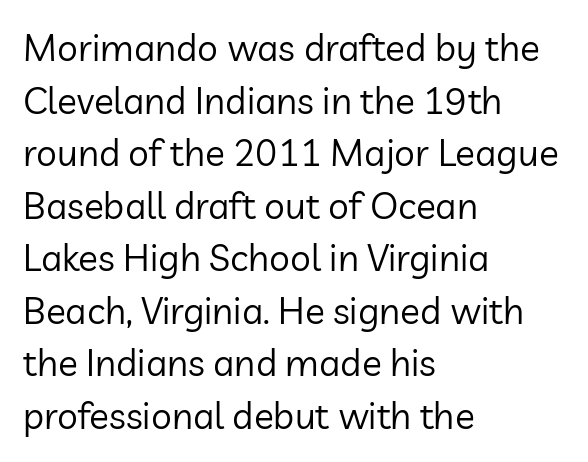
The image shows 37 px regular-weight sans-serif type, upright; set left-aligned, normal line spacing (1.42x), normal letter spacing, not underlined; low stroke contrast and a medium x-height.
